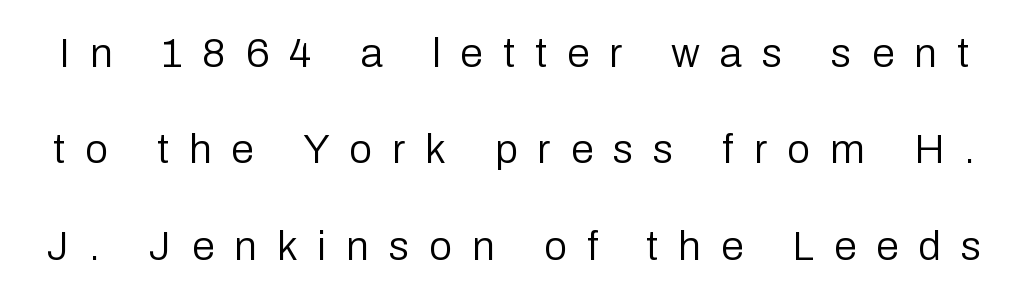
There is plenty of visible air inserted between adjacent glyphs. The strip under each line holds only bare page. Is there much room between lines? Yes — plenty of vertical air separates them. Stroke mass is kept to a normal reading level or below.
